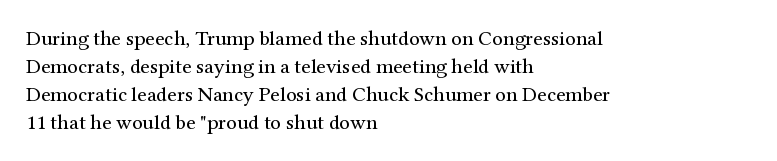
{"italic": "no", "bold": "no", "underline": "no", "align": "left", "line_spacing": "normal", "line_spacing_ratio": 1.33, "letter_spacing": "normal", "letter_spacing_em": 0.0, "glyph_px": 21}
